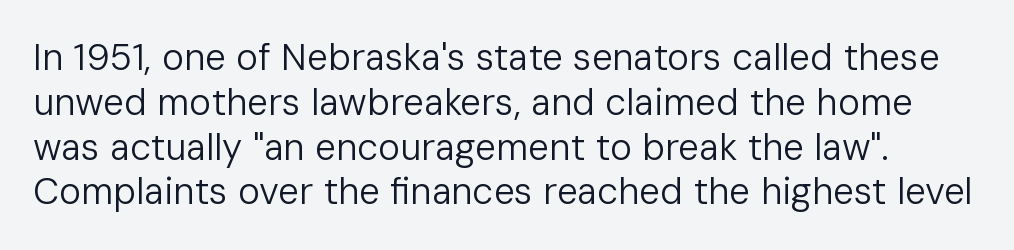
{"serif": "no", "italic": "no", "bold": "no", "weight": "regular", "width": "normal", "stroke_contrast": "low", "x_height": "medium", "monospaced": "no", "underline": "no", "line_spacing_ratio": 1.21, "letter_spacing": "normal", "letter_spacing_em": 0.0, "glyph_px": 37}
